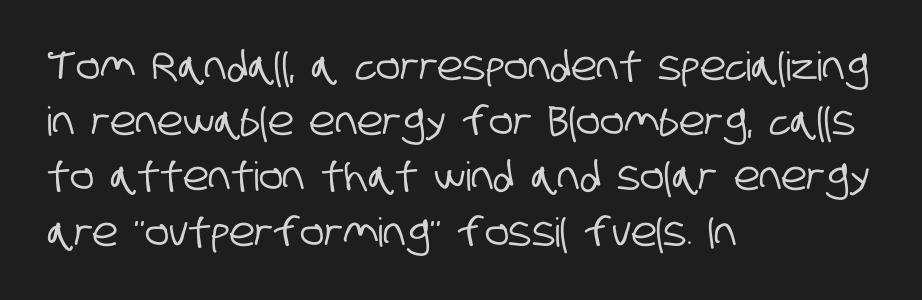
Q: Is the typeface a serif or a sans-serif typeface? A: Sans-serif.
Q: Is the text underlined? A: No.
Q: How is the paragraph aligned? A: Left-aligned.
Q: Is the spacing between letters normal or unusually wide? A: Normal.
Q: Is the spacing between lines tight, normal or loose? A: Normal.
Q: Width (condensed, normal, or wide)? A: Condensed.
Q: Stroke contrast? A: Low.
Q: x-height? A: Large.
Q: Monospaced? A: No.
